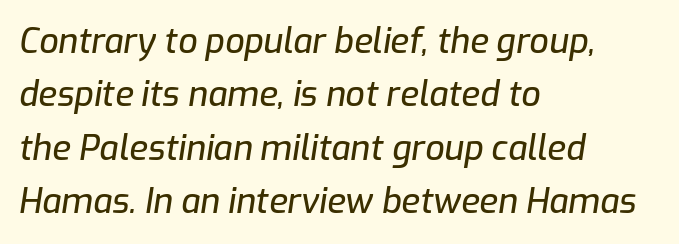
The image shows 34 px text type, italic (leaning right); set left-aligned, normal line spacing (1.57x), normal letter spacing, not underlined; low stroke contrast and a medium x-height.
